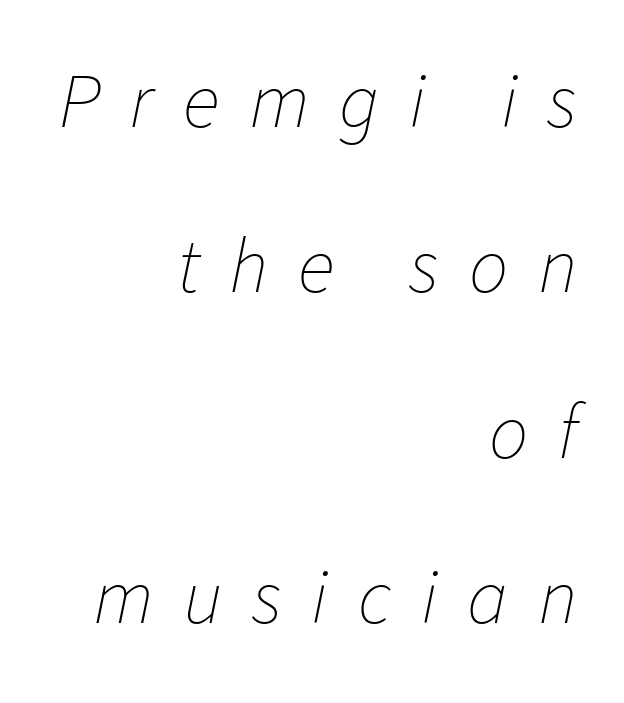
{"italic": "yes", "lean": "right", "slant_degrees": 11, "bold": "no", "weight": "thin", "width": "normal", "stroke_contrast": "low", "x_height": "medium", "monospaced": "no", "underline": "no", "align": "right", "line_spacing": "loose", "line_spacing_ratio": 2.12, "letter_spacing": "wide", "letter_spacing_em": 0.38, "glyph_px": 78}
